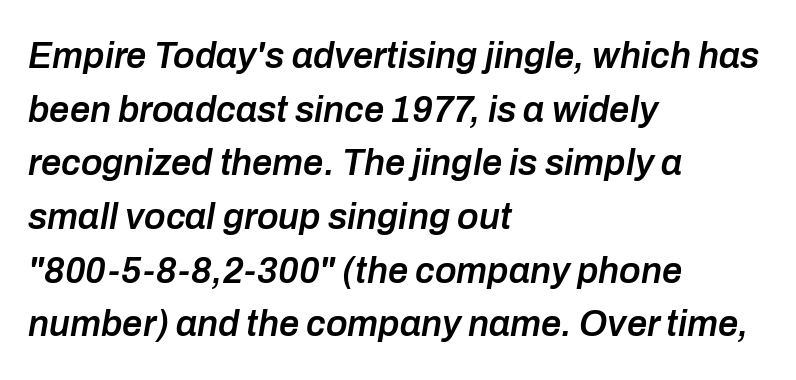
Vertical spacing — default. Visually the block forms a straight wall on the left and a jagged coastline on the right. No word sits above an underline. Emphasis-style slanted type is in use.
